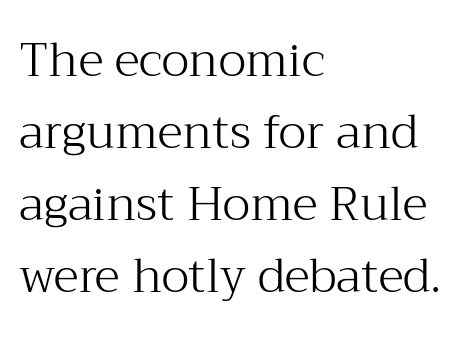
The image shows 47 px light serif type, upright; set left-aligned, normal line spacing (1.53x), normal letter spacing, not underlined; medium stroke contrast and a medium x-height.
